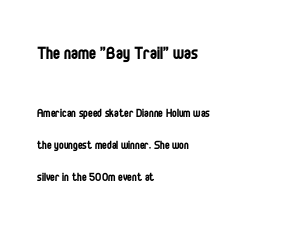
The image shows 21 px text type, upright; set left-aligned, loose line spacing (2.3x), normal letter spacing, not underlined; the first (top) block is 1.5x larger.
